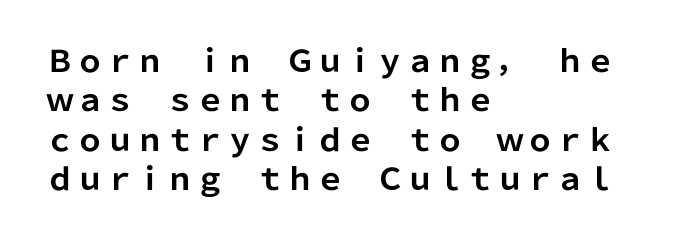
{"serif": "no", "italic": "no", "bold": "yes", "weight": "bold", "width": "normal", "stroke_contrast": "low", "x_height": "medium", "monospaced": "no", "underline": "no", "align": "left", "line_spacing": "normal", "line_spacing_ratio": 1.31, "letter_spacing": "normal", "letter_spacing_em": 0.0, "glyph_px": 30}
